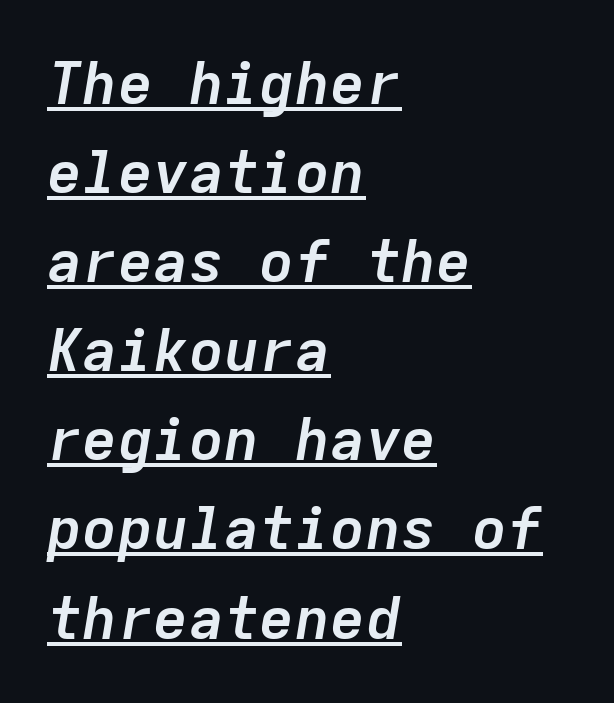
{"italic": "yes", "lean": "right", "slant_degrees": 9, "bold": "yes", "weight": "semibold", "width": "normal", "stroke_contrast": "low", "x_height": "medium", "monospaced": "yes", "underline": "yes", "align": "left", "line_spacing": "normal", "line_spacing_ratio": 1.51, "letter_spacing": "normal", "letter_spacing_em": 0.0, "glyph_px": 59}
